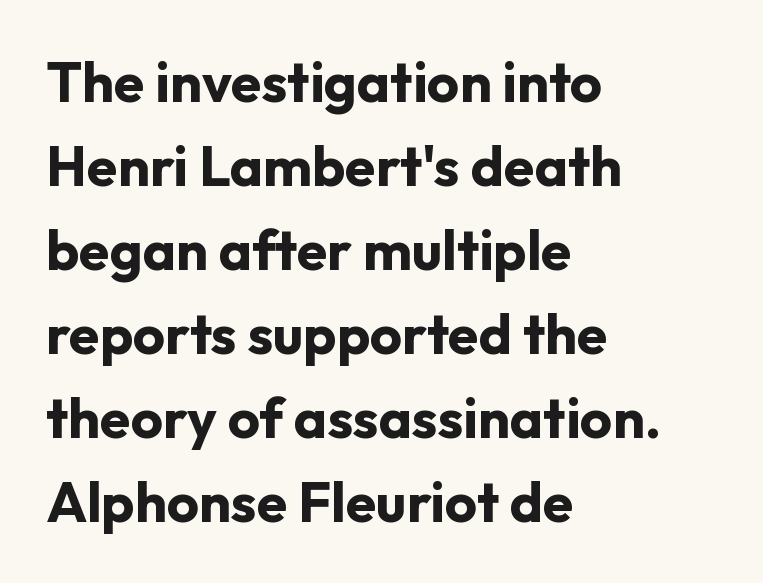
The image shows 56 px bold sans-serif type, upright; set left-aligned, normal line spacing (1.5x), normal letter spacing, not underlined; low stroke contrast and a medium x-height.
